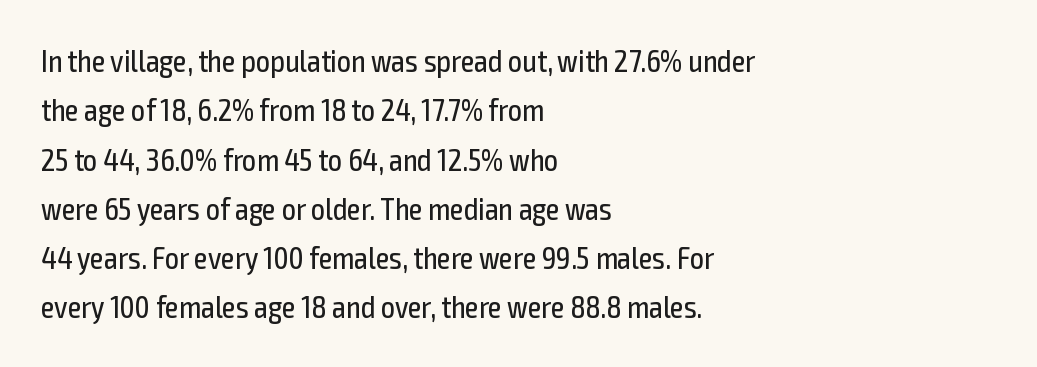
In terms of leading, this rendering sits right in the middle. Check where the strokes stop: nothing finishes them off — pure sans. The letters advance in unequal steps, a hallmark of proportional type. The space beneath each line is pristine and unruled.
